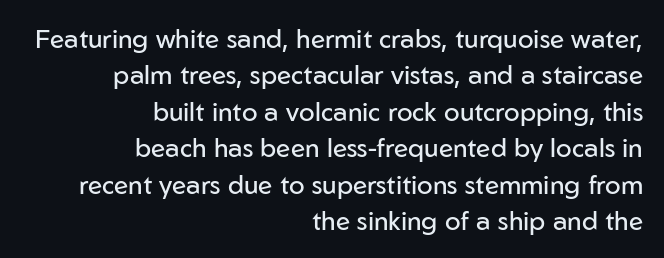
{"italic": "no", "bold": "no", "underline": "no", "align": "right", "line_spacing": "normal", "line_spacing_ratio": 1.4, "letter_spacing": "normal", "letter_spacing_em": 0.0, "glyph_px": 26}
